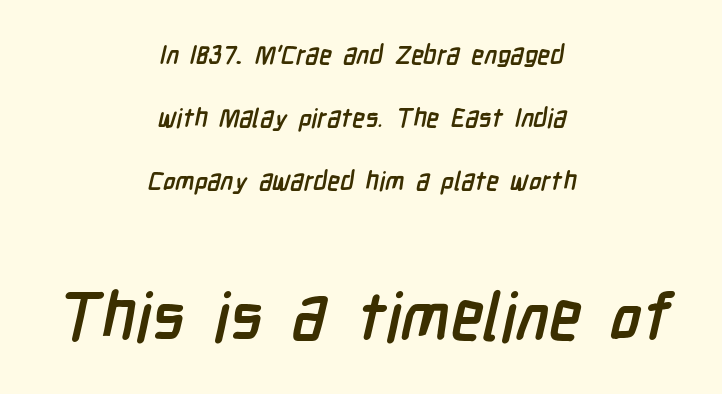
The image shows 66 px semibold, condensed sans-serif type; set centered, loose line spacing (2.43x), normal letter spacing, not underlined; the second (bottom) block is 2.54x larger; low stroke contrast and a medium x-height.
